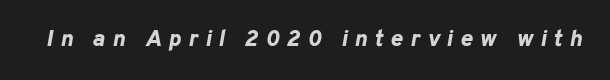
{"italic": "yes", "lean": "right", "slant_degrees": 10, "bold": "yes", "underline": "no", "letter_spacing": "wide", "letter_spacing_em": 0.32, "glyph_px": 23}
